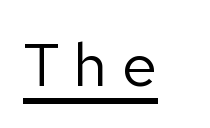
The image shows 61 px regular-weight sans-serif type, upright; set unusually wide letter spacing (+0.2 em), underlined; low stroke contrast and a medium x-height.
